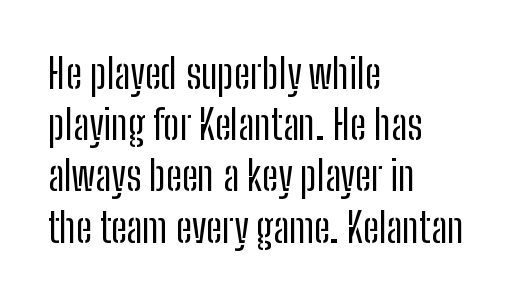
The image shows 41 px regular-weight, condensed sans-serif type, upright; set left-aligned, normal line spacing (1.25x), normal letter spacing, not underlined; low stroke contrast and a medium x-height.
